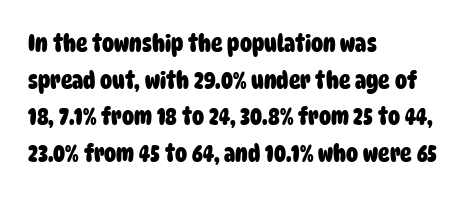
You'd pick this weight for a headline — it's a proper bold. Rule under the text: the space is simply empty. Caption: multi-line text, flush left, ragged right. One glance says typical: line gaps are just what's usual. Honestly, the letter spacing is just normal — you wouldn't notice it.
